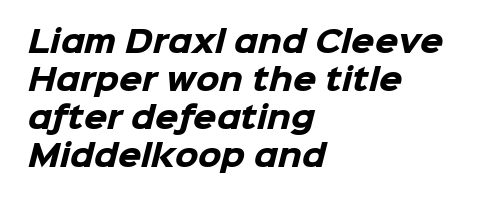
{"serif": "no", "bold": "yes", "weight": "heavy", "width": "normal", "stroke_contrast": "low", "x_height": "medium", "monospaced": "no", "underline": "no", "align": "left", "line_spacing": "normal", "line_spacing_ratio": 1.27, "letter_spacing": "normal", "letter_spacing_em": 0.0, "glyph_px": 30}
